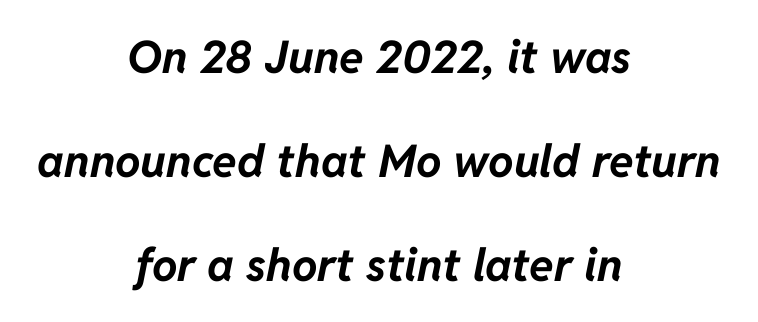
{"italic": "yes", "lean": "right", "slant_degrees": 11, "bold": "yes", "weight": "bold", "width": "normal", "stroke_contrast": "low", "x_height": "medium", "monospaced": "no", "underline": "no", "align": "center", "line_spacing": "loose", "line_spacing_ratio": 2.31, "letter_spacing": "normal", "letter_spacing_em": 0.0, "glyph_px": 45}
